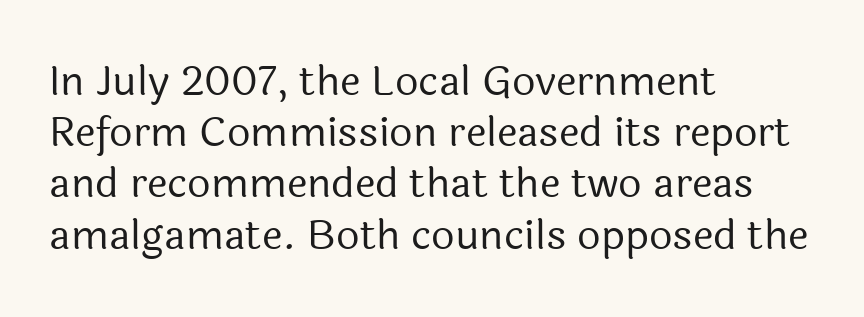
{"serif": "no", "italic": "no", "bold": "no", "weight": "regular", "width": "normal", "x_height": "medium", "monospaced": "no", "underline": "no", "align": "left", "line_spacing": "normal", "line_spacing_ratio": 1.25, "letter_spacing": "normal", "letter_spacing_em": 0.0, "glyph_px": 41}
